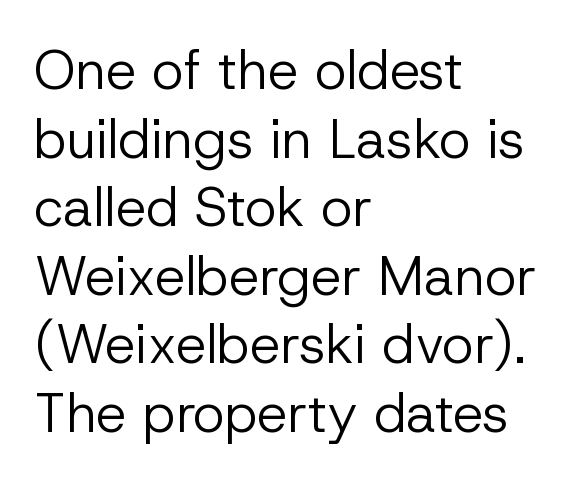
Heaviness? Minimal to ordinary, like unemphasized prose. Designer's note — italics off, roman on. Normally led — the rows are evenly, conventionally spaced. If you drew a ruler down the left edge, every line would touch it.
